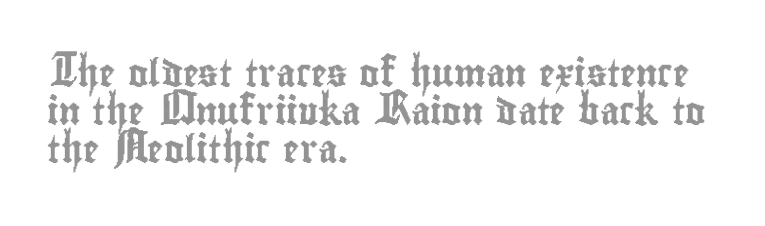
{"italic": "no", "underline": "no", "align": "left", "line_spacing": "normal", "line_spacing_ratio": 1.41, "letter_spacing": "normal", "letter_spacing_em": 0.0, "glyph_px": 27}
